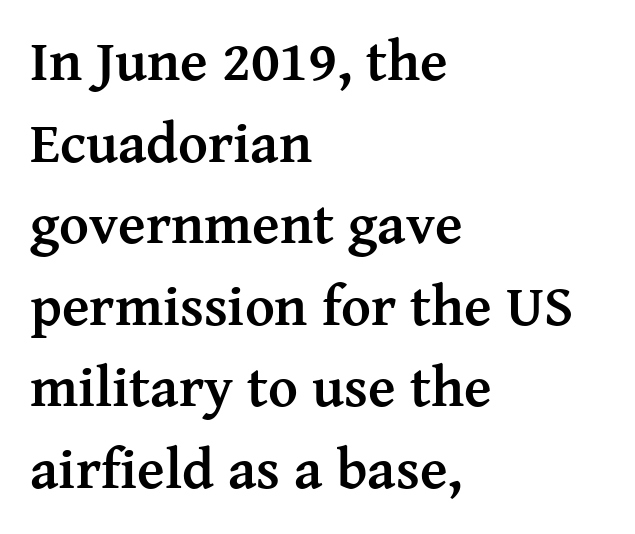
{"serif": "yes", "italic": "no", "bold": "yes", "weight": "semibold", "width": "normal", "stroke_contrast": "medium", "x_height": "medium", "monospaced": "no", "underline": "no", "align": "left", "line_spacing": "normal", "line_spacing_ratio": 1.43, "letter_spacing": "normal", "letter_spacing_em": 0.0, "glyph_px": 57}
